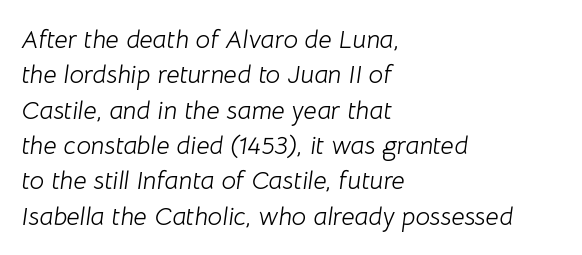
Emphasis-style slanted type is in use. Spacing between characters is what you'd get straight out of the box. Stems here are at most as thick as an everyday book face. Normally led — the rows are evenly, conventionally spaced. Leftover space on each line is placed entirely after the last word. No word sits above an underline.
